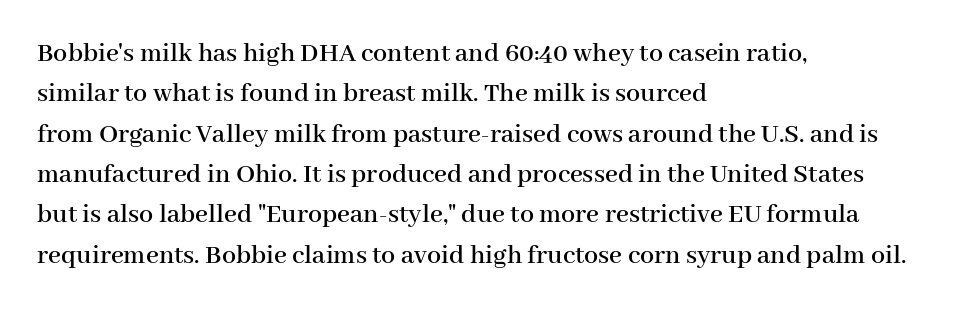
The type sits square on the baseline with zero lean. Every row of glyphs begins at an identical x-position on the left. Clear beneath every line of the passage. This is serif lettering, the kind often seen in printed books.
